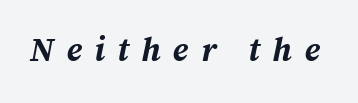
The image shows 33 px bold type, italic (leaning right); set unusually wide letter spacing (+0.38 em), not underlined; medium stroke contrast and a medium x-height.
